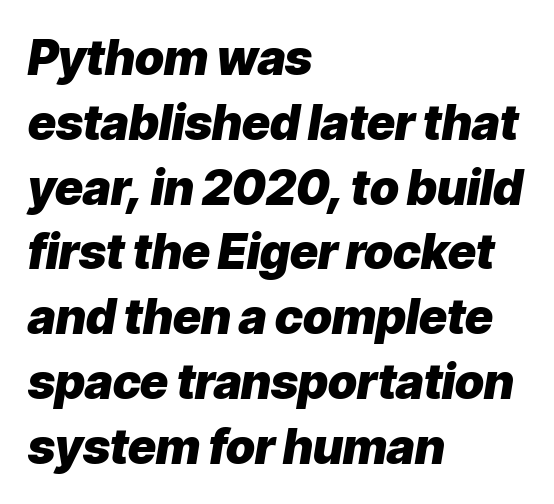
The image shows 48 px heavy type, italic (leaning right); set left-aligned, normal line spacing (1.35x), normal letter spacing, not underlined; low stroke contrast and a medium x-height.
